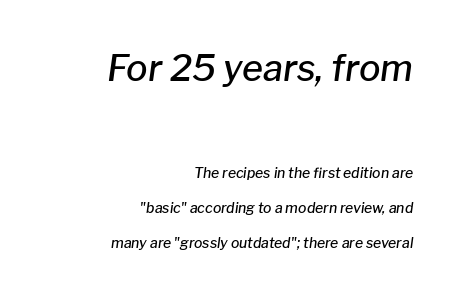
The image shows 36 px semibold type, italic (leaning right); set right-aligned, loose line spacing (2.49x), normal letter spacing, not underlined; the first (top) block is 2.57x larger; low stroke contrast and a medium x-height.
